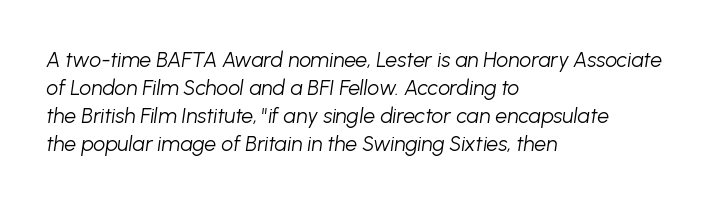
Letters rest on an invisible, unmarked baseline. The paragraph has a hard left edge and a soft right edge. The lettering tilts uniformly, giving the passage an italic look. Short note: letters normally spaced. The typesetting does not lean heavy: it is not bold. In terms of leading, this rendering sits right in the middle.
